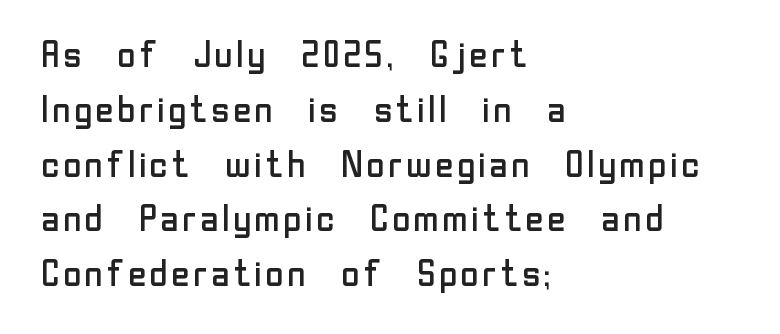
This sample has the flowing, uneven cadence of proportional lettering. Classification — sans serif. Is the type heavy? It reads as light-to-regular instead. Is the letter spacing exaggerated? No — it looks like the ordinary default. Ordinary non-slanted type is in use. Each row of text sits above clean, open space.
